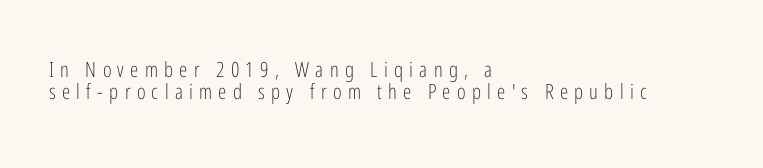
Q: Is the text bold? A: No.
Q: Is the text italic (slanted)? A: No, it is upright.
Q: Is the text underlined? A: No.
Q: How is the paragraph aligned? A: Left-aligned.
Q: Is the spacing between letters normal or unusually wide? A: Unusually wide.
Q: Is the spacing between lines tight, normal or loose? A: Tight.
